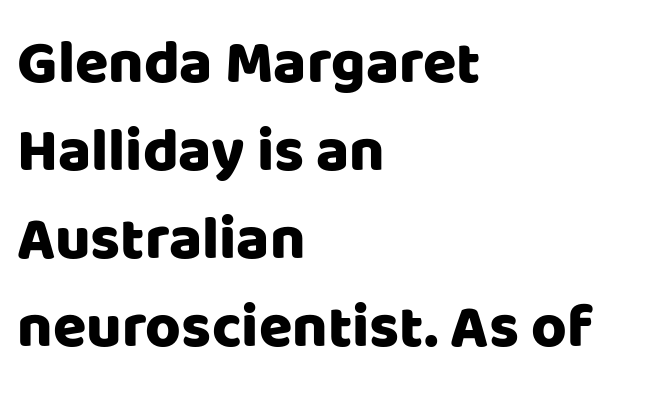
{"serif": "no", "italic": "no", "width": "normal", "stroke_contrast": "low", "x_height": "large", "monospaced": "no", "underline": "no", "align": "left", "line_spacing": "normal", "line_spacing_ratio": 1.44, "letter_spacing": "normal", "letter_spacing_em": 0.0, "glyph_px": 61}
